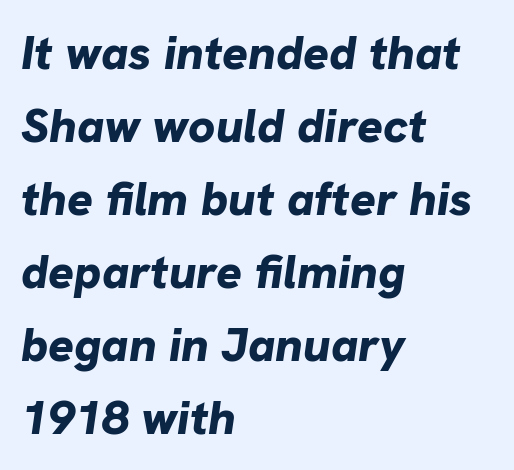
{"italic": "yes", "lean": "right", "slant_degrees": 8, "bold": "yes", "weight": "bold", "width": "normal", "stroke_contrast": "low", "x_height": "medium", "monospaced": "no", "underline": "no", "align": "left", "line_spacing": "normal", "line_spacing_ratio": 1.52, "letter_spacing": "normal", "letter_spacing_em": 0.0, "glyph_px": 48}
